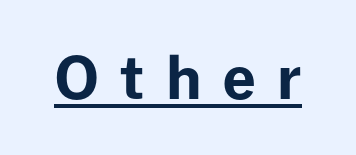
{"serif": "no", "italic": "no", "bold": "yes", "weight": "bold", "width": "normal", "stroke_contrast": "low", "x_height": "medium", "monospaced": "no", "underline": "yes", "letter_spacing": "wide", "letter_spacing_em": 0.37, "glyph_px": 58}
